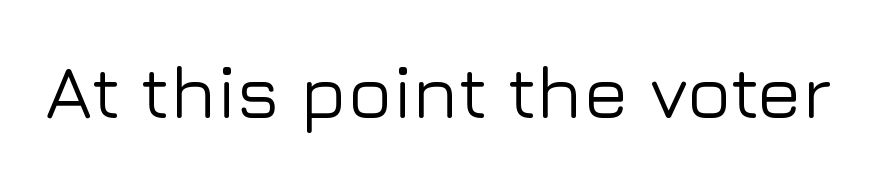
The image shows 75 px sans-serif type, upright; set normal letter spacing, not underlined; low stroke contrast and a medium x-height.
